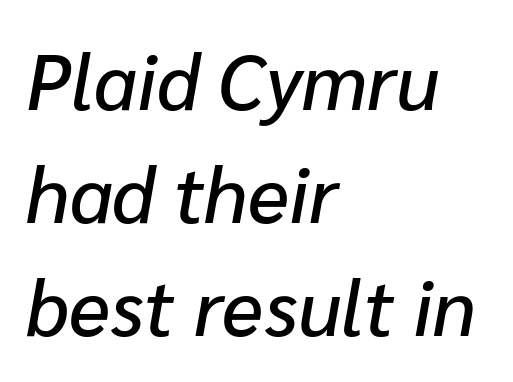
The image shows 78 px text type, italic (leaning right); set left-aligned, normal line spacing (1.45x), normal letter spacing, not underlined; low stroke contrast and a medium x-height.
